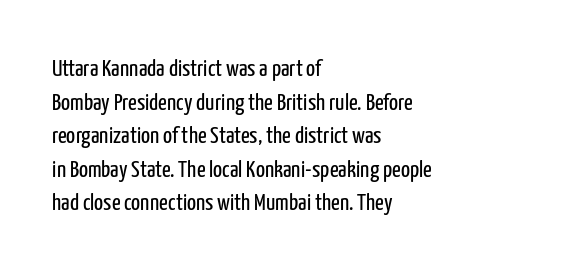
Does the copy run flush right? No — it runs flush left. Does extra space separate the letters? No, they use regular spacing. The letters look calm and open, with moderate or lighter stems. Beneath every word, the page is bare. Normally led — the rows are evenly, conventionally spaced.
